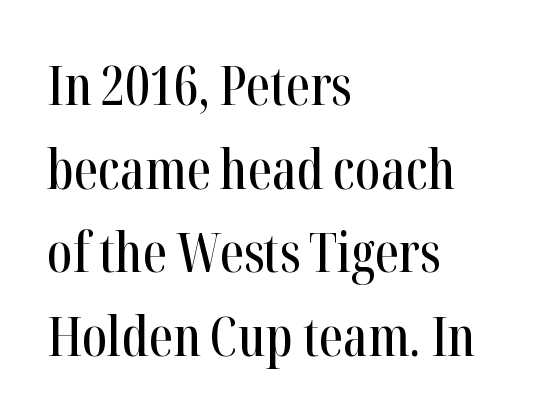
Caption: standard tracking, unaltered. Examine the stroke ends and you'll spot serifs. What's the leading like? Ordinary, nothing unusual. When letters stand straight like this, we call the style roman or upright.
